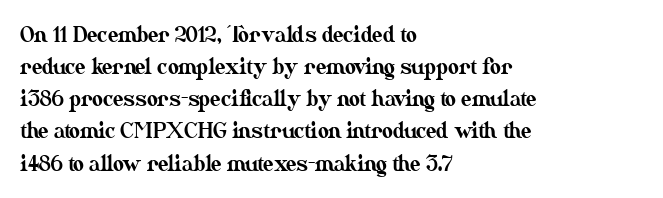
Q: Is the text italic (slanted)? A: No, it is upright.
Q: Is the text underlined? A: No.
Q: How is the paragraph aligned? A: Left-aligned.
Q: Is the spacing between letters normal or unusually wide? A: Normal.
Q: Is the spacing between lines tight, normal or loose? A: Normal.
